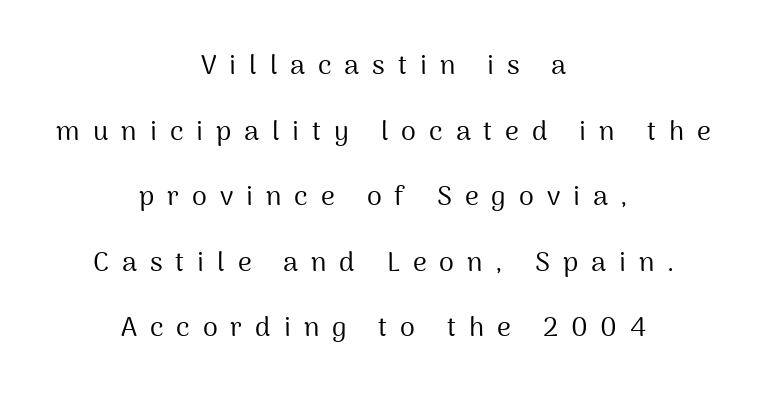
This sample uses expanded letter spacing, leaving extra air between glyphs. Rule under the text: the space is simply empty. Think standard paragraph weight, or any step lighter than that. Does the copy run flush right? No — it is centered line by line. The designer dialed line spacing up above the default.
